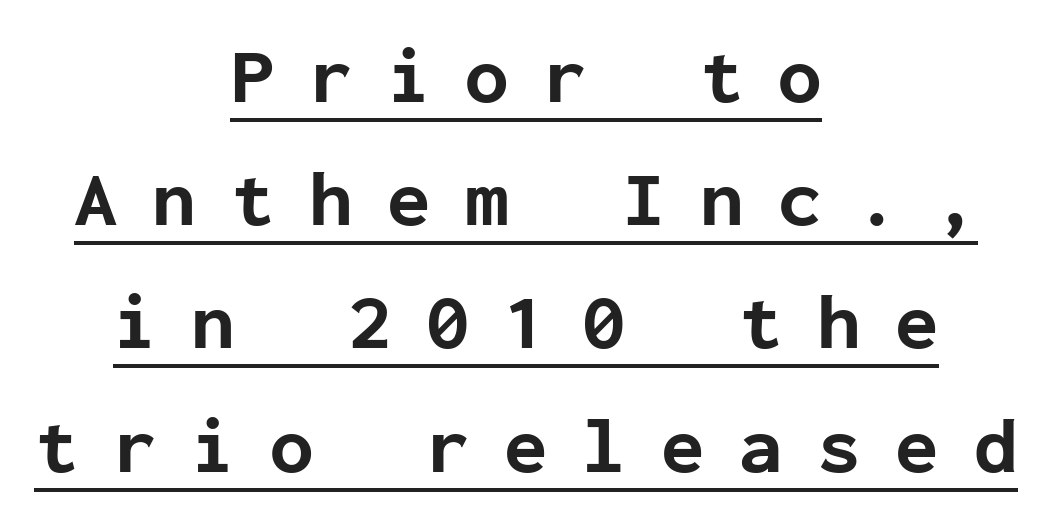
The image shows 79 px bold sans-serif type, upright, monospaced; set centered, normal line spacing (1.56x), unusually wide letter spacing (+0.44 em), underlined; low stroke contrast and a medium x-height.
